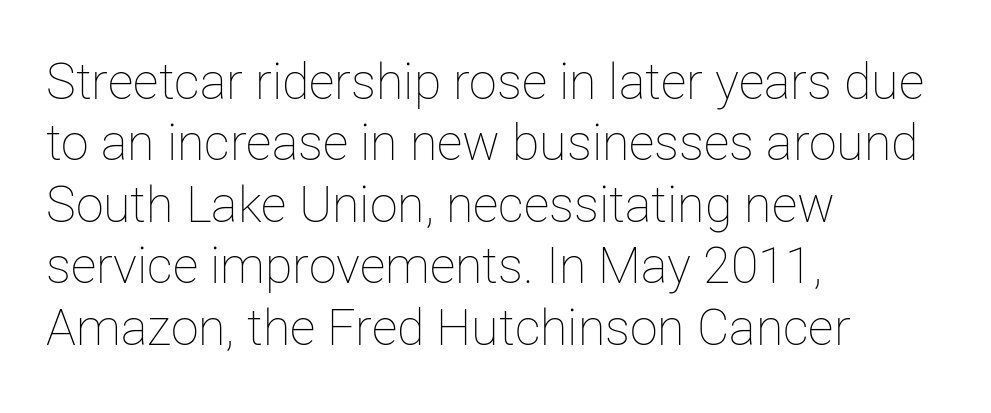
Q: Is the text bold? A: No.
Q: Is the text italic (slanted)? A: No, it is upright.
Q: Is the text underlined? A: No.
Q: How is the paragraph aligned? A: Left-aligned.
Q: Is the spacing between letters normal or unusually wide? A: Normal.
Q: Width (condensed, normal, or wide)? A: Normal.
Q: Stroke contrast? A: Low.
Q: x-height? A: Medium.
Q: Monospaced? A: No.
